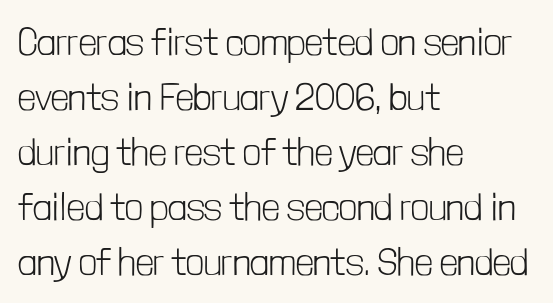
Think standard paragraph weight, or any step lighter than that. Each line starts at the same left margin while the right side varies. This sample uses an upright cut, with every glyph sitting square on the baseline. The baseline area is clear.
